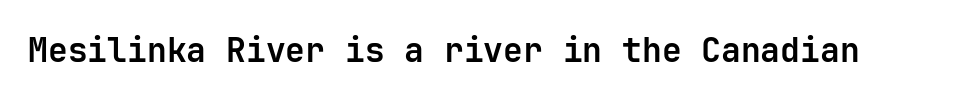
The image shows 33 px bold sans-serif type, upright, monospaced; set normal letter spacing, not underlined; low stroke contrast and a medium x-height.
